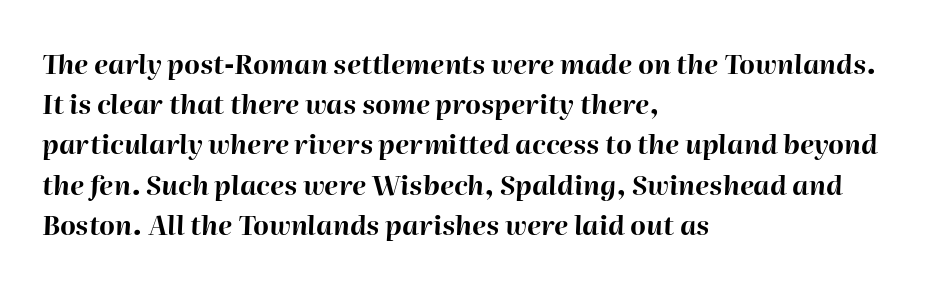
The image shows 27 px bold type, italic (leaning right); set left-aligned, normal line spacing (1.49x), normal letter spacing, not underlined.
